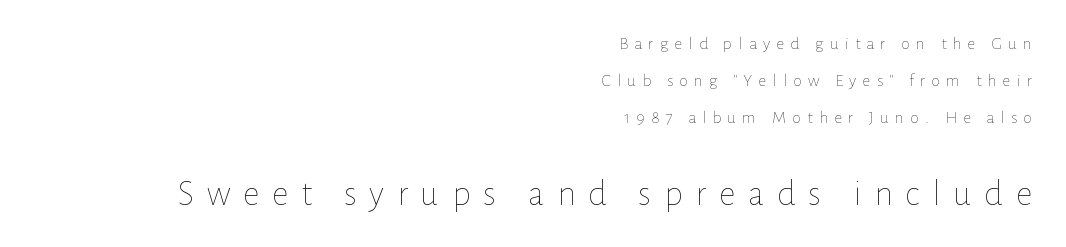
{"italic": "no", "bold": "no", "weight": "thin", "width": "normal", "stroke_contrast": "low", "x_height": "medium", "monospaced": "no", "underline": "no", "align": "right", "line_spacing": "loose", "line_spacing_ratio": 2.06, "letter_spacing": "wide", "letter_spacing_em": 0.34, "larger_block": "second", "size_ratio": 2.06, "glyph_px": 37}
